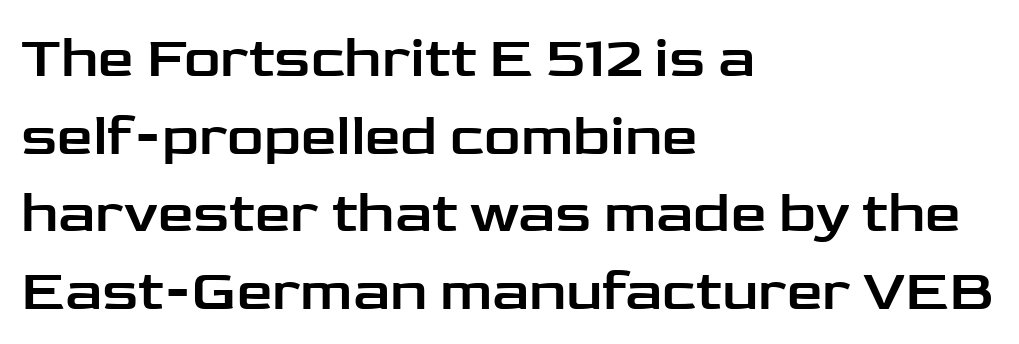
All the whitespace from short lines collects on the right. If you measured baseline to baseline, you'd find a middling distance. In terms of posture, this sample is upright. Underlining? Definitely not there. What stands out about the letter spacing? Nothing — it is the standard amount.
